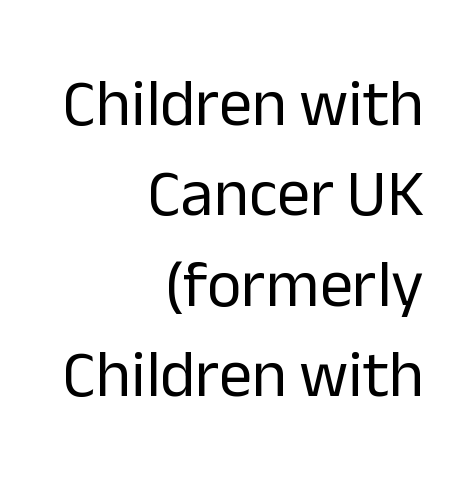
The image shows 66 px regular-weight sans-serif type, upright; set right-aligned, normal line spacing (1.37x), normal letter spacing, not underlined; low stroke contrast and a medium x-height.
